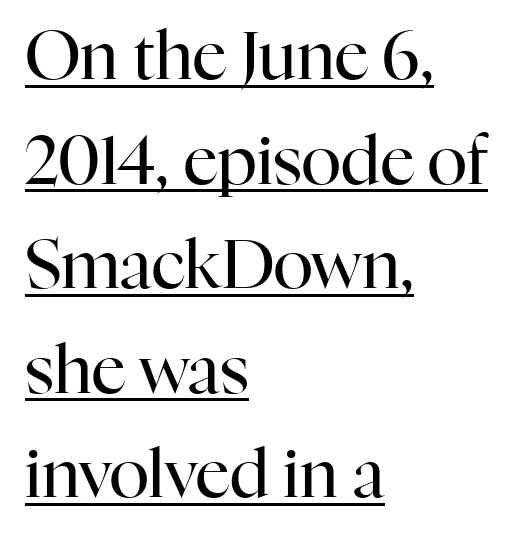
{"serif": "yes", "italic": "no", "bold": "no", "weight": "regular", "width": "normal", "stroke_contrast": "high", "x_height": "medium", "monospaced": "no", "underline": "yes", "align": "left", "line_spacing": "normal", "line_spacing_ratio": 1.56, "letter_spacing": "normal", "letter_spacing_em": 0.0, "glyph_px": 67}
